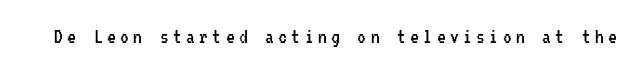
Q: Is the text bold? A: No.
Q: Is the text italic (slanted)? A: No, it is upright.
Q: Is the text underlined? A: No.
Q: Is the spacing between letters normal or unusually wide? A: Unusually wide.
